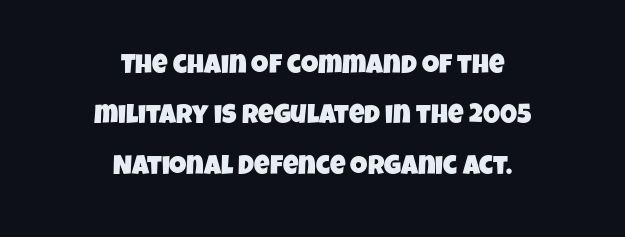
{"underline": "no", "align": "center", "line_spacing_ratio": 1.87, "letter_spacing": "normal", "letter_spacing_em": 0.0, "glyph_px": 27}
